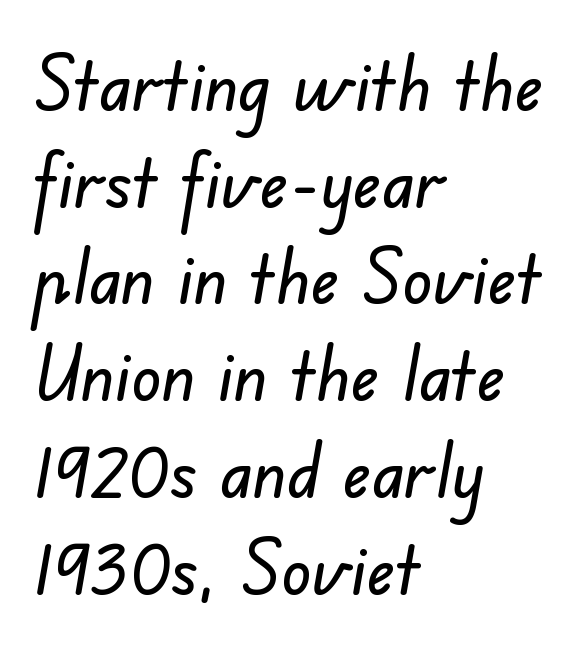
The image shows 75 px sans-serif type; set left-aligned, normal line spacing (1.29x), normal letter spacing, not underlined; low stroke contrast and a small x-height.
